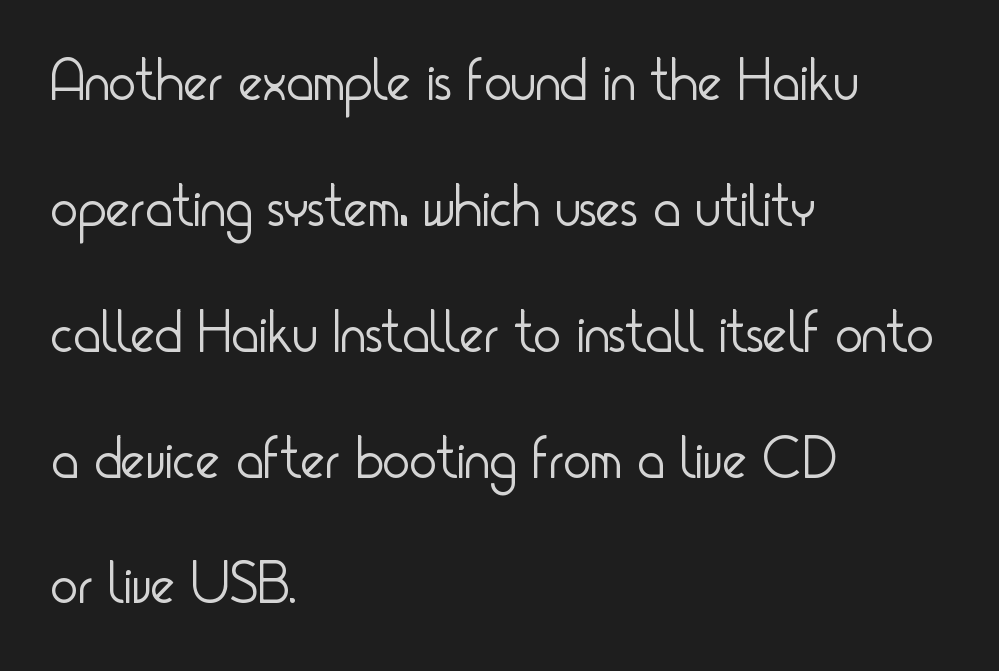
{"serif": "no", "italic": "no", "bold": "no", "weight": "light", "width": "condensed", "stroke_contrast": "low", "x_height": "small", "monospaced": "no", "underline": "no", "align": "left", "line_spacing": "loose", "line_spacing_ratio": 2.17, "letter_spacing": "normal", "letter_spacing_em": 0.0, "glyph_px": 58}
